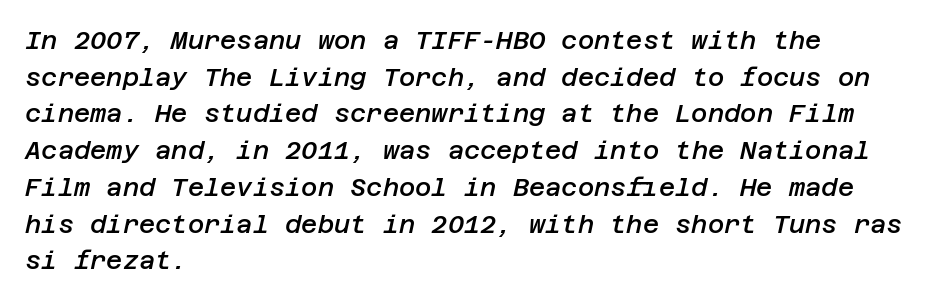
The image shows 25 px text type, italic (leaning right); set left-aligned, normal line spacing (1.47x), normal letter spacing, not underlined.
